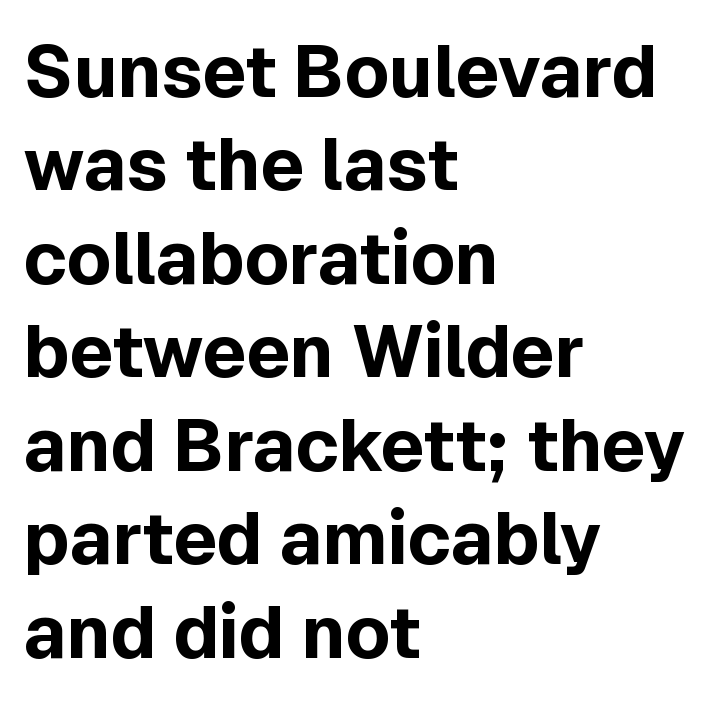
The image shows 73 px bold sans-serif type, upright; set left-aligned, normal line spacing (1.28x), normal letter spacing, not underlined; a medium x-height.
